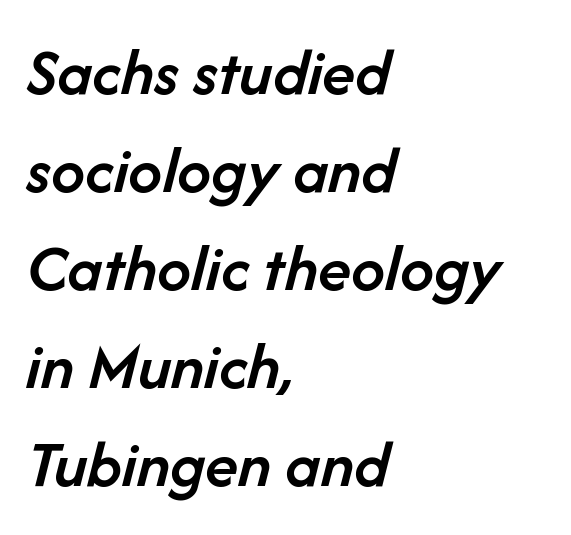
The image shows 68 px semibold type, italic (leaning right); set left-aligned, normal line spacing (1.44x), normal letter spacing, not underlined; low stroke contrast and a medium x-height.
